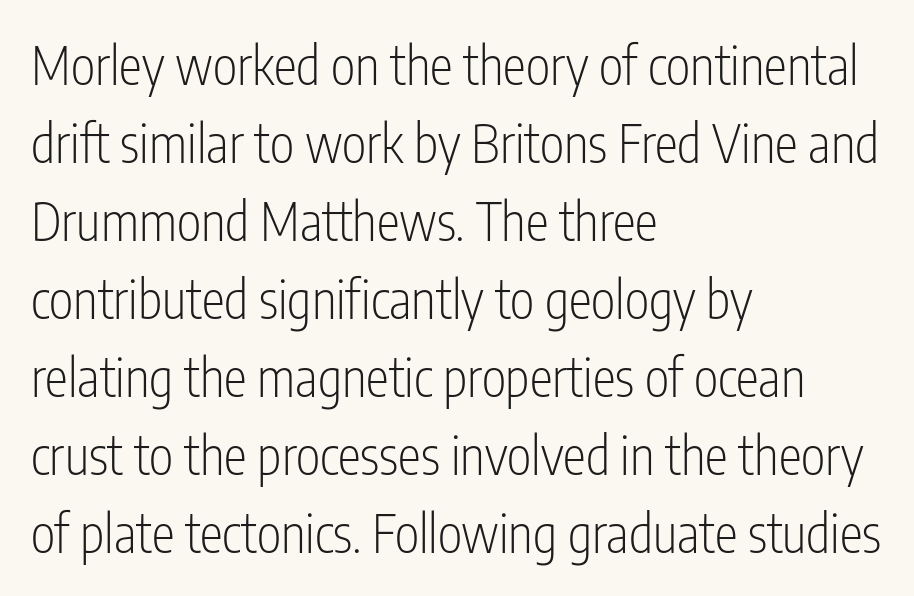
This sample uses an upright cut, with every glyph sitting square on the baseline. Honestly, there is no underline to notice here at all. Notice how descenders clear the ascenders below comfortably — that's standard leading. The font sits on the lighter half of the weight spectrum, regular included. Spacing verdict: proportional, widths tailored to each character. Characters follow at the spacing the type designer built in.
